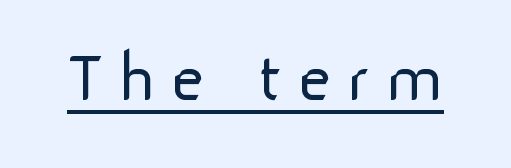
The image shows 76 px light sans-serif type, upright; set underlined; low stroke contrast and a medium x-height.
